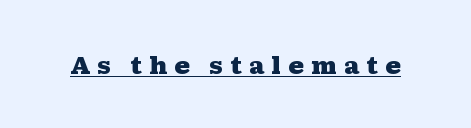
Q: Is the text bold? A: Yes.
Q: Is the text italic (slanted)? A: No, it is upright.
Q: Is the text underlined? A: Yes.
Q: Is the spacing between letters normal or unusually wide? A: Unusually wide.
